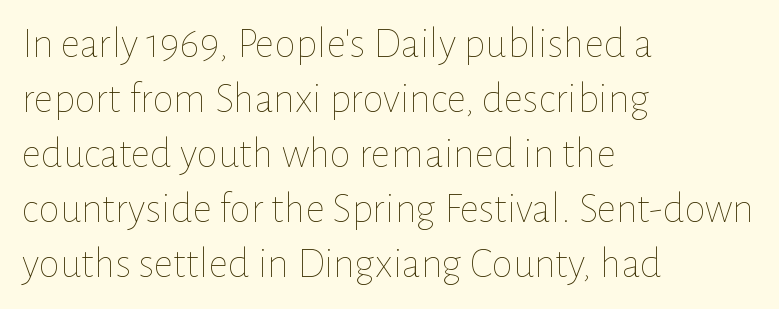
The image shows 43 px thin type, upright; set left-aligned, normal line spacing (1.28x), normal letter spacing, not underlined; low stroke contrast and a medium x-height.
